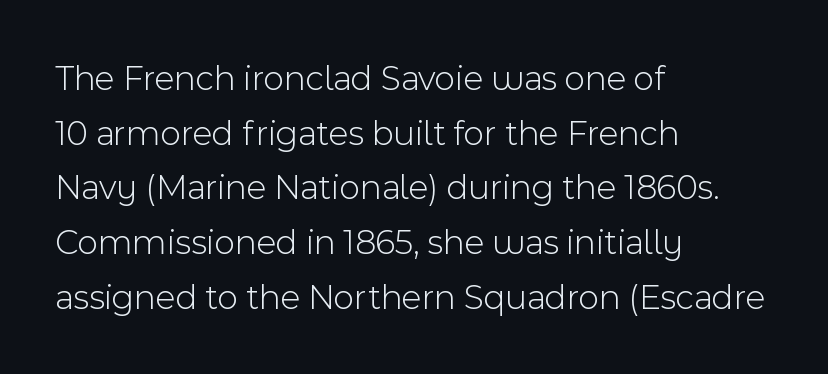
The image shows 36 px light sans-serif type, upright; set left-aligned, normal line spacing (1.52x), normal letter spacing, not underlined; a medium x-height.
